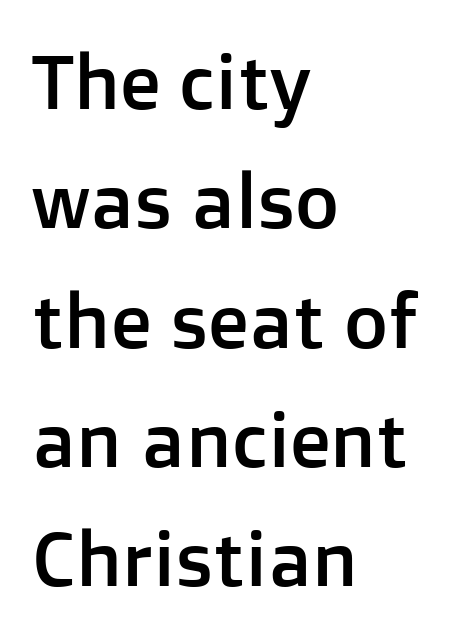
Q: Is the text italic (slanted)? A: No, it is upright.
Q: Is the typeface a serif or a sans-serif typeface? A: Sans-serif.
Q: Is the text underlined? A: No.
Q: How is the paragraph aligned? A: Left-aligned.
Q: Is the spacing between letters normal or unusually wide? A: Normal.
Q: Is the spacing between lines tight, normal or loose? A: Normal.
Q: Width (condensed, normal, or wide)? A: Normal.
Q: Stroke contrast? A: Low.
Q: x-height? A: Medium.
Q: Monospaced? A: No.
